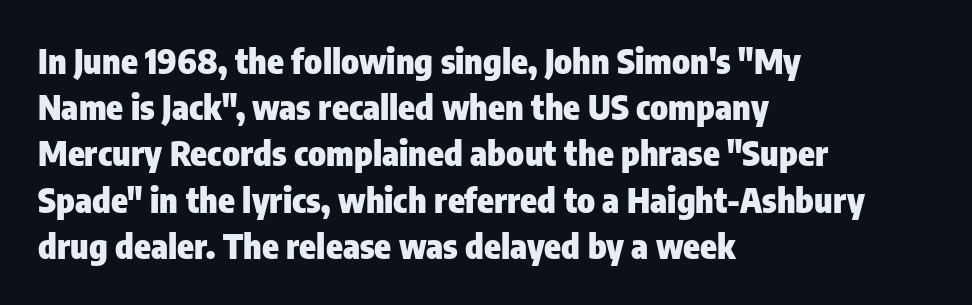
The axis of the letterforms is exactly vertical. Note the varied advance widths — an 'i' is clearly narrower than an 'm'. Glance below the letters and you will spot only blank space. This rendering uses left alignment, leaving the right contour irregular.
